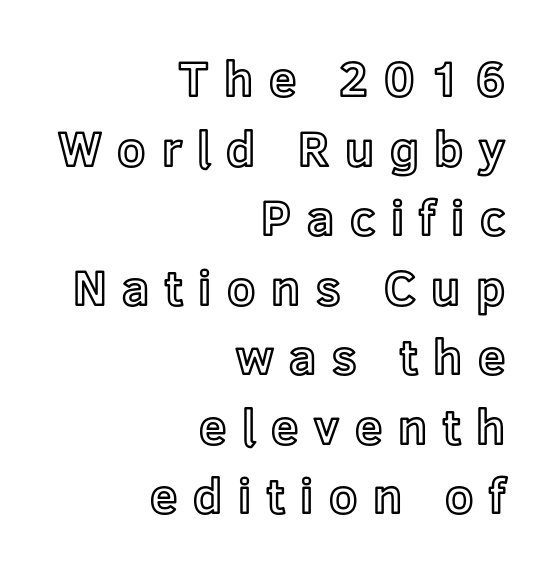
The image shows 49 px text type, upright; set right-aligned, normal line spacing (1.42x), unusually wide letter spacing (+0.32 em), not underlined; a medium x-height.
